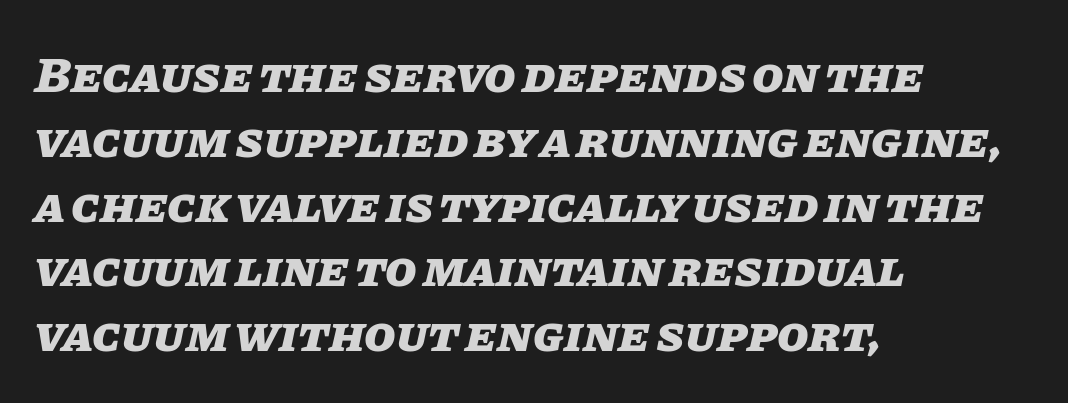
{"italic": "yes", "lean": "right", "slant_degrees": 11, "bold": "yes", "weight": "heavy", "width": "normal", "stroke_contrast": "low", "x_height": "large", "monospaced": "no", "underline": "no", "align": "left", "line_spacing": "normal", "line_spacing_ratio": 1.27, "letter_spacing": "normal", "letter_spacing_em": 0.0, "glyph_px": 51}
